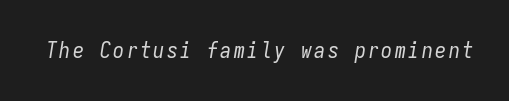
The image shows 22 px text type, italic (leaning right); set not underlined.
